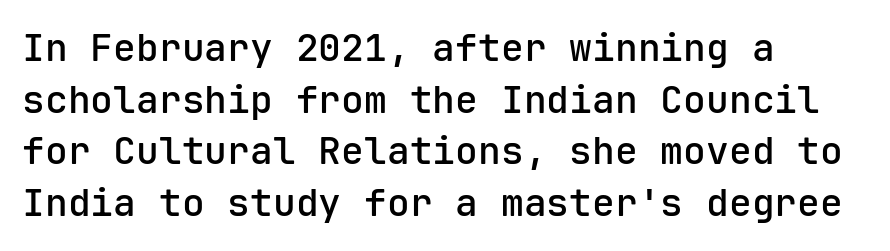
The image shows 38 px semibold sans-serif type, upright, monospaced; set left-aligned, normal line spacing (1.36x), normal letter spacing, not underlined; low stroke contrast and a medium x-height.
